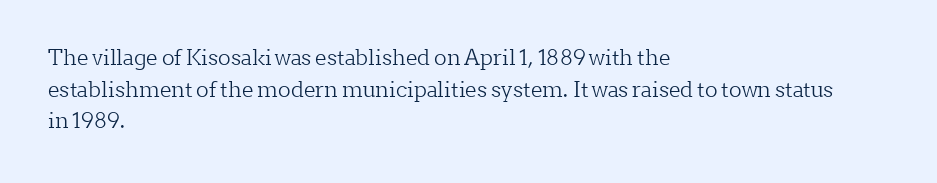
{"italic": "no", "bold": "no", "underline": "no", "align": "left", "line_spacing": "normal", "line_spacing_ratio": 1.51, "letter_spacing": "normal", "letter_spacing_em": 0.0, "glyph_px": 21}
